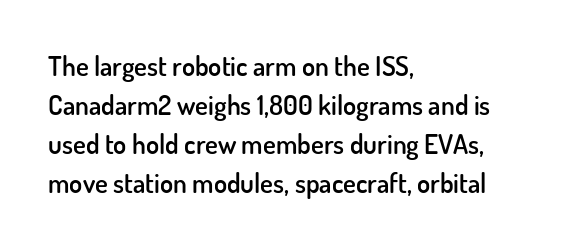
The image shows 27 px text type, upright; set left-aligned, normal line spacing (1.45x), normal letter spacing, not underlined.
